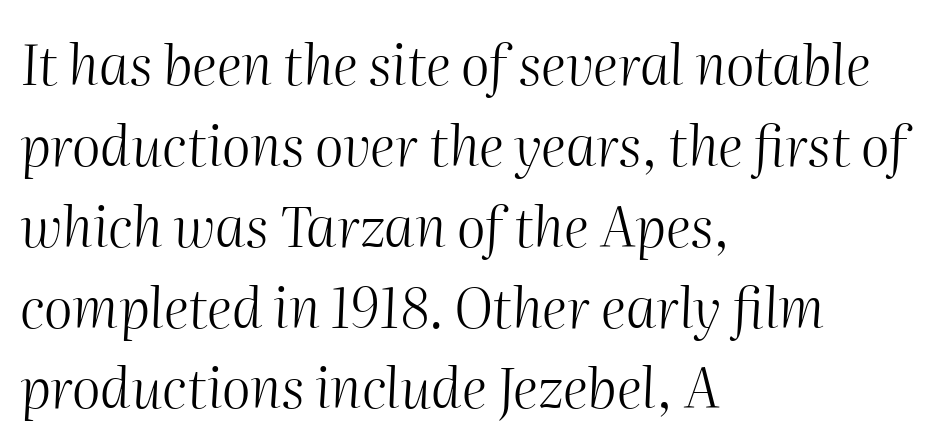
Q: Is the text bold? A: No.
Q: Is the text italic (slanted)? A: Yes, it leans right by about 2 degrees.
Q: Is the text underlined? A: No.
Q: How is the paragraph aligned? A: Left-aligned.
Q: Is the spacing between letters normal or unusually wide? A: Normal.
Q: Is the spacing between lines tight, normal or loose? A: Normal.
Q: Width (condensed, normal, or wide)? A: Normal.
Q: Stroke contrast? A: Medium.
Q: x-height? A: Medium.
Q: Monospaced? A: No.
